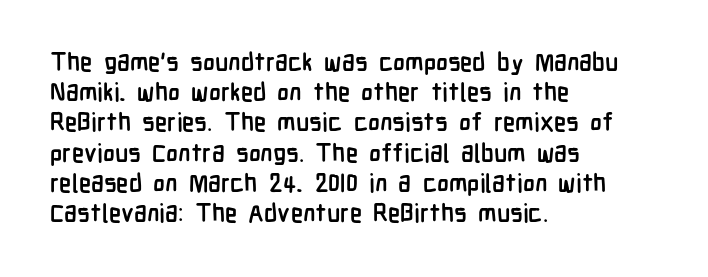
The image shows 25 px bold type, upright; set left-aligned, line spacing 1.21x, normal letter spacing, not underlined.
